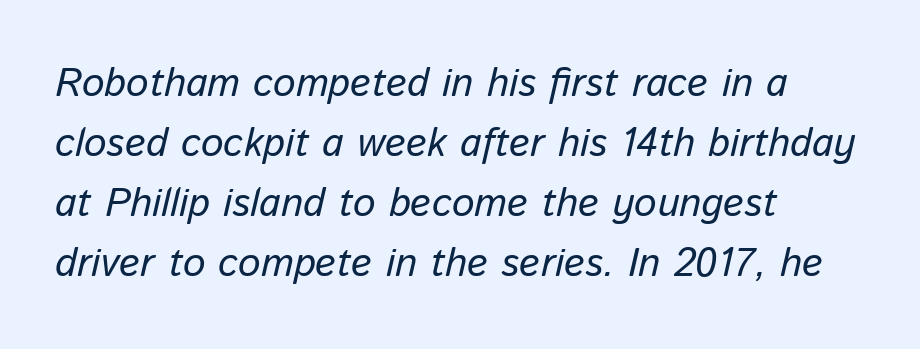
The image shows 40 px text type, italic (leaning right); set left-aligned, normal line spacing (1.5x), normal letter spacing, not underlined; low stroke contrast and a medium x-height.
